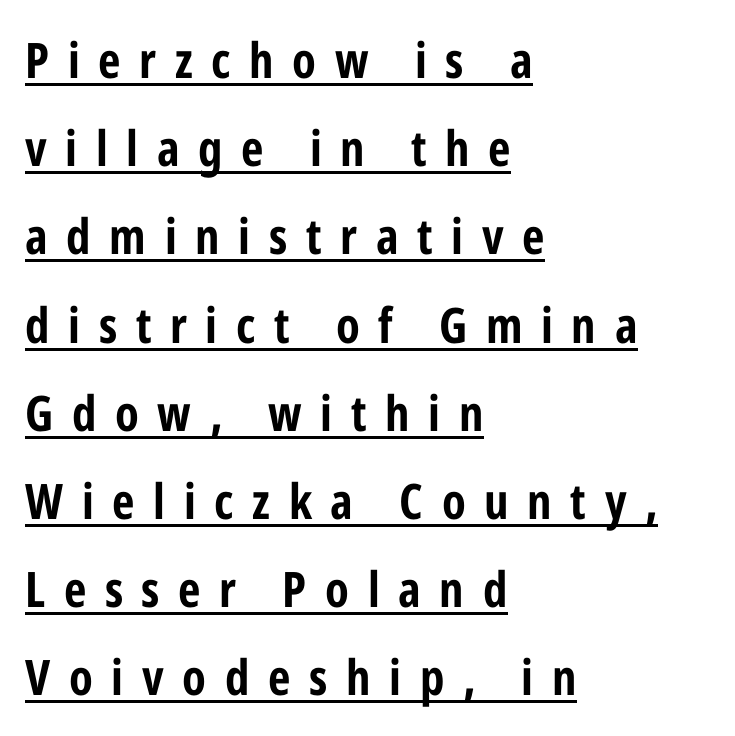
{"serif": "no", "italic": "no", "bold": "yes", "weight": "bold", "width": "condensed", "stroke_contrast": "low", "x_height": "medium", "monospaced": "no", "underline": "yes", "align": "left", "line_spacing_ratio": 1.8, "letter_spacing": "wide", "letter_spacing_em": 0.38, "glyph_px": 49}
